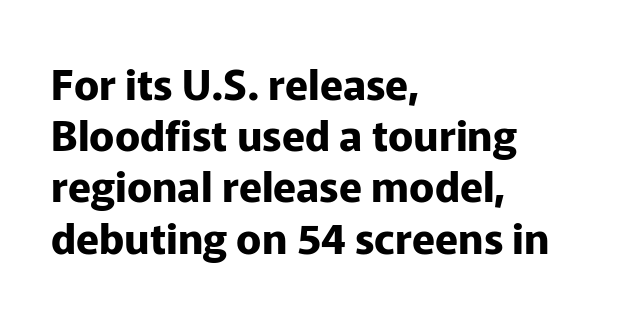
The passage is arranged the way most books set body copy — flush left. Nobody drew a line under any word here. Summary of weight: heavy, a full bold. Typographically, this falls in the sans-serif category. Italic? Not at all — the glyphs are vertical.
